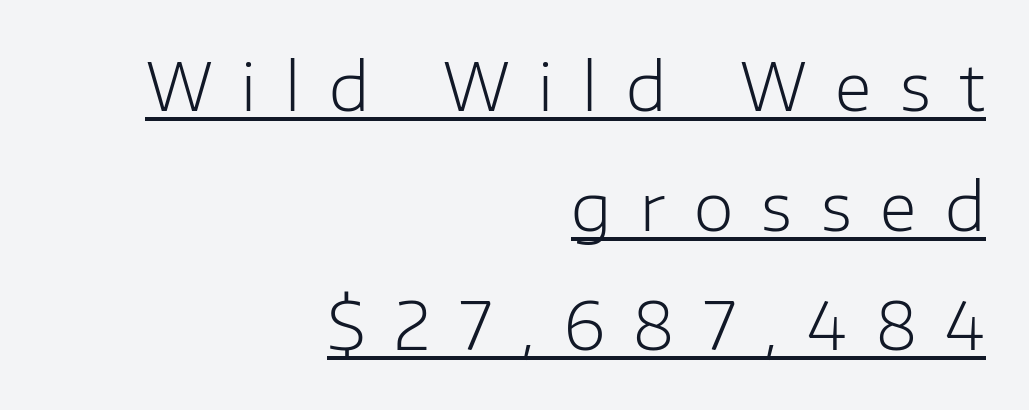
The image shows 65 px light sans-serif type, upright; set right-aligned, line spacing 1.84x, unusually wide letter spacing (+0.44 em), underlined; low stroke contrast and a medium x-height.
